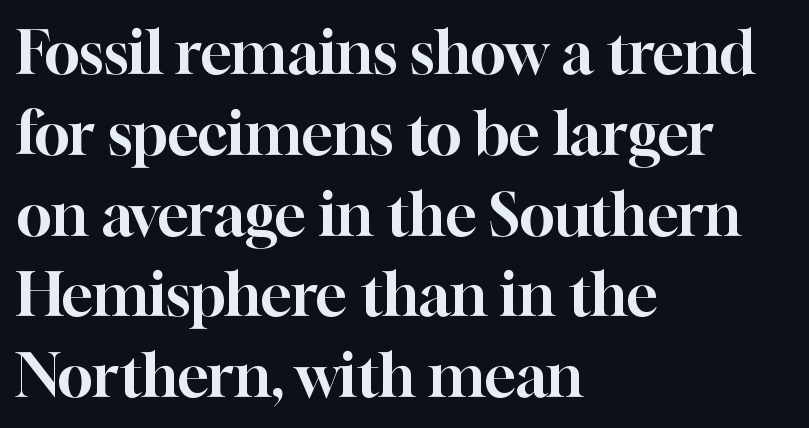
{"serif": "yes", "italic": "no", "width": "normal", "stroke_contrast": "high", "x_height": "medium", "monospaced": "no", "underline": "no", "align": "left", "line_spacing": "normal", "line_spacing_ratio": 1.37, "letter_spacing": "normal", "letter_spacing_em": 0.0, "glyph_px": 59}
